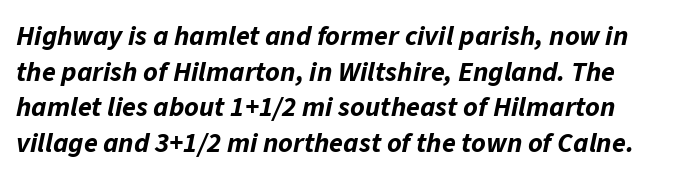
{"italic": "yes", "lean": "right", "slant_degrees": 11, "bold": "yes", "weight": "bold", "width": "normal", "stroke_contrast": "low", "x_height": "medium", "monospaced": "no", "underline": "no", "line_spacing": "normal", "line_spacing_ratio": 1.27, "letter_spacing": "normal", "letter_spacing_em": 0.0, "glyph_px": 28}
